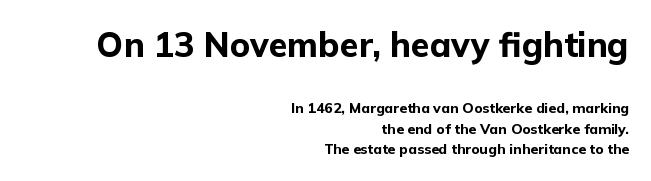
Heft: maximum for text — a bold. Serifs: no, the terminals of the letterforms are clean. The typesetter chose a ragged-left arrangement here. It's the straight-up-and-down kind of type. Of the two passages, the one on top uses the larger point size. Does extra space separate the letters? No, they use regular spacing.
